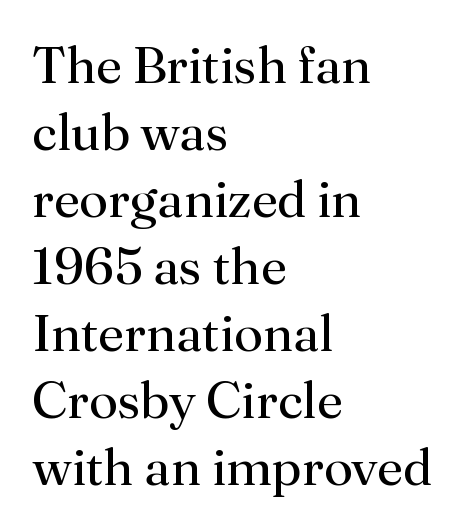
The zone under the glyphs is completely vacant. Bold? No — there's no thickening of the strokes. What kind of face is this? One with serifs. A typesetter would call this leading conventional body-copy spacing. This sample uses an upright cut, with every glyph sitting square on the baseline.
